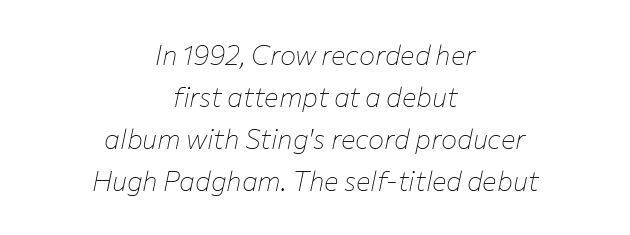
A student would call this center alignment; a typographer would say set centered. Leading matches the norm, producing a regular column. The strokes are not fattened; the text isn't bold. In terms of letterspacing, this is plain default setting. Designer's note — italics engaged.
